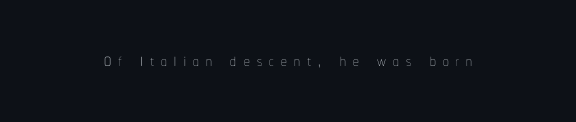
The image shows 23 px text type, upright; set centered, unusually wide letter spacing (+0.31 em), not underlined.
